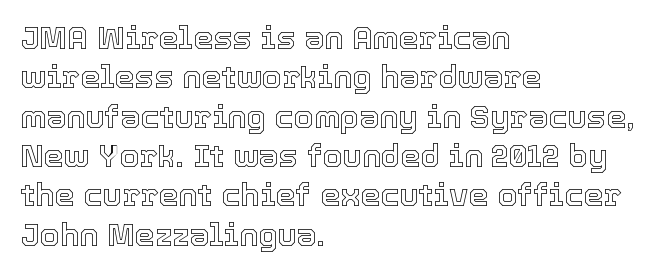
{"italic": "no", "width": "normal", "x_height": "medium", "monospaced": "no", "underline": "no", "align": "left", "line_spacing_ratio": 1.23, "letter_spacing": "normal", "letter_spacing_em": 0.0, "glyph_px": 32}
